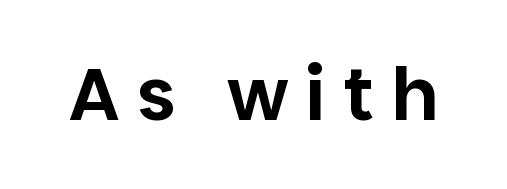
Q: Is the text italic (slanted)? A: No, it is upright.
Q: Is the typeface a serif or a sans-serif typeface? A: Sans-serif.
Q: Is the text underlined? A: No.
Q: Is the spacing between letters normal or unusually wide? A: Unusually wide.
Q: Width (condensed, normal, or wide)? A: Normal.
Q: Stroke contrast? A: Low.
Q: x-height? A: Large.
Q: Monospaced? A: No.
